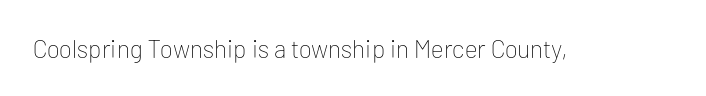
{"italic": "no", "bold": "no", "underline": "no", "letter_spacing": "normal", "letter_spacing_em": 0.0, "glyph_px": 25}
